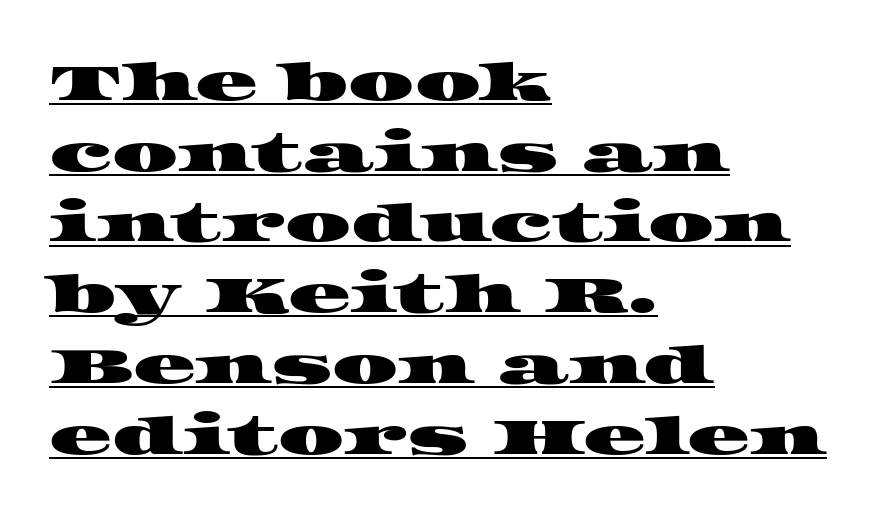
The image shows 52 px wide serif type; set left-aligned, normal line spacing (1.36x), normal letter spacing, underlined; high stroke contrast and a large x-height.
